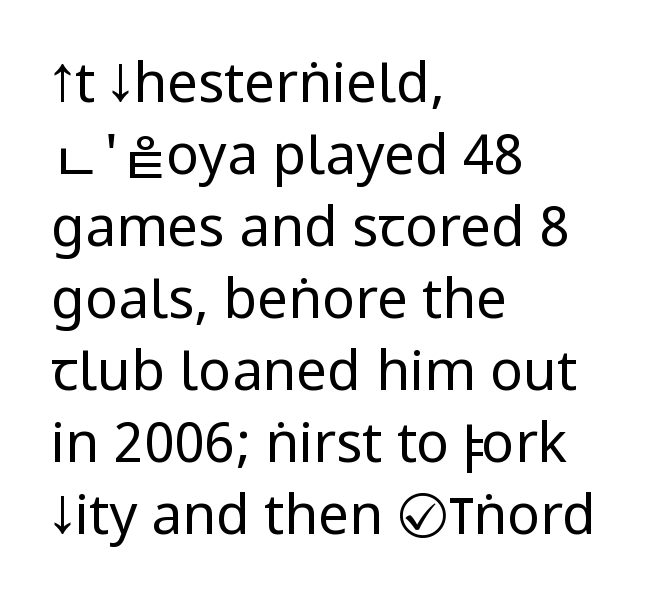
The image shows 55 px regular-weight, condensed sans-serif type, upright; set left-aligned, normal line spacing (1.31x), normal letter spacing, not underlined; low stroke contrast and a large x-height.
